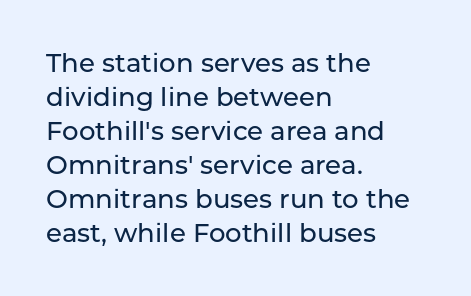
Q: Is the text italic (slanted)? A: No, it is upright.
Q: Is the text underlined? A: No.
Q: How is the paragraph aligned? A: Left-aligned.
Q: Is the spacing between letters normal or unusually wide? A: Normal.
Q: Is the spacing between lines tight, normal or loose? A: Normal.
